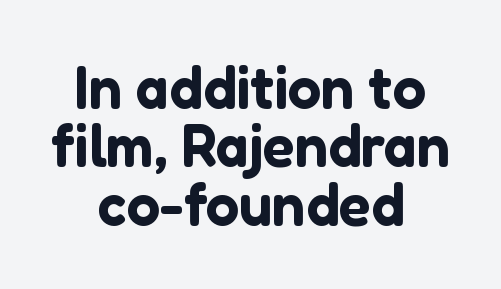
{"serif": "no", "italic": "no", "width": "normal", "stroke_contrast": "low", "x_height": "medium", "monospaced": "no", "underline": "no", "align": "center", "line_spacing": "tight", "line_spacing_ratio": 0.99, "letter_spacing": "normal", "letter_spacing_em": 0.0, "glyph_px": 59}
